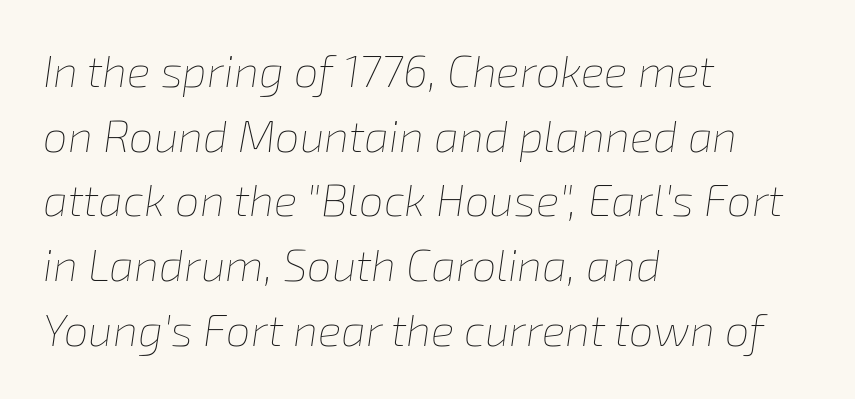
The space directly below the letters is spotless. The lettering tilts uniformly, giving the passage an italic look. Spacing between characters is what you'd get straight out of the box. No extra ink here — the face is not bold. The lines in this sample share a left origin and differ only in where they stop.
